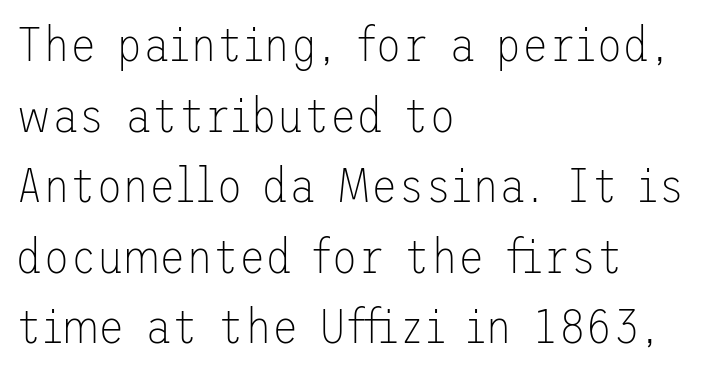
{"serif": "no", "italic": "no", "bold": "no", "weight": "thin", "width": "normal", "stroke_contrast": "low", "x_height": "medium", "underline": "no", "align": "left", "line_spacing": "normal", "line_spacing_ratio": 1.44, "letter_spacing": "normal", "letter_spacing_em": 0.0, "glyph_px": 49}
